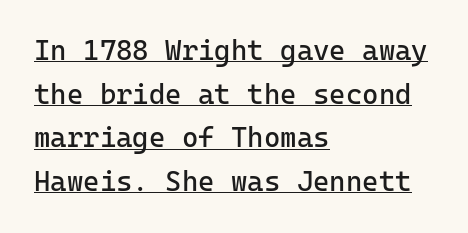
Q: Is the text bold? A: No.
Q: Is the text italic (slanted)? A: No, it is upright.
Q: Is the typeface a serif or a sans-serif typeface? A: Sans-serif.
Q: Is the text underlined? A: Yes.
Q: How is the paragraph aligned? A: Left-aligned.
Q: Is the spacing between letters normal or unusually wide? A: Normal.
Q: Is the spacing between lines tight, normal or loose? A: Normal.
Q: Width (condensed, normal, or wide)? A: Normal.
Q: Stroke contrast? A: Low.
Q: x-height? A: Medium.
Q: Monospaced? A: Yes.
